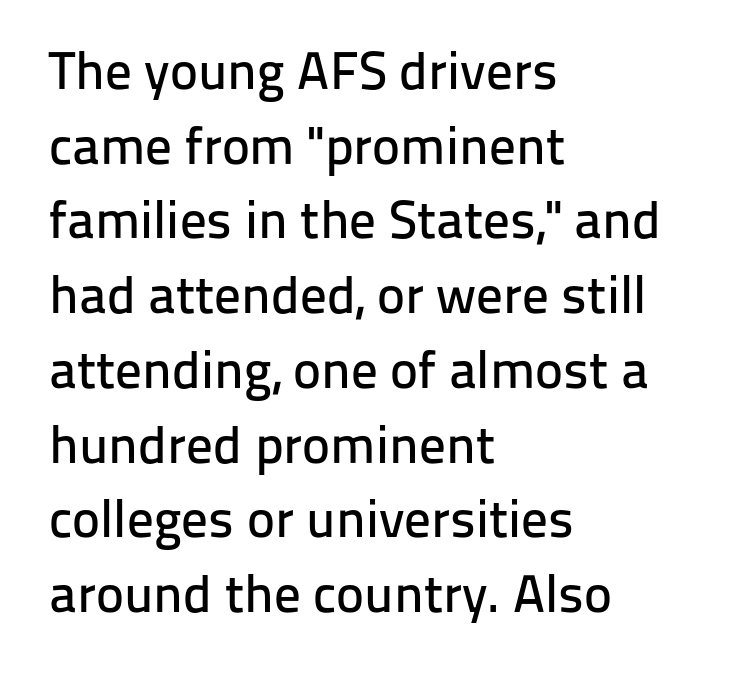
{"serif": "no", "italic": "no", "width": "normal", "stroke_contrast": "low", "x_height": "medium", "monospaced": "no", "underline": "no", "align": "left", "line_spacing": "normal", "line_spacing_ratio": 1.41, "letter_spacing": "normal", "letter_spacing_em": 0.0, "glyph_px": 53}
